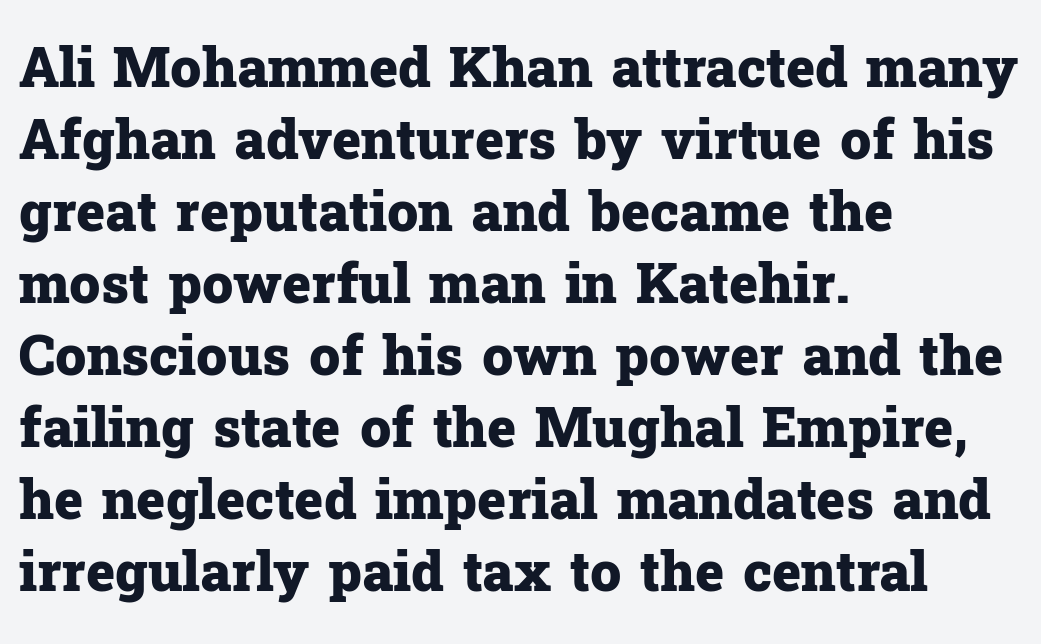
Typographically, this falls in the serif category. Summary of weight: heavy, a full bold. Where is the straight margin? On the left. The font's upright variant was chosen for this text.
